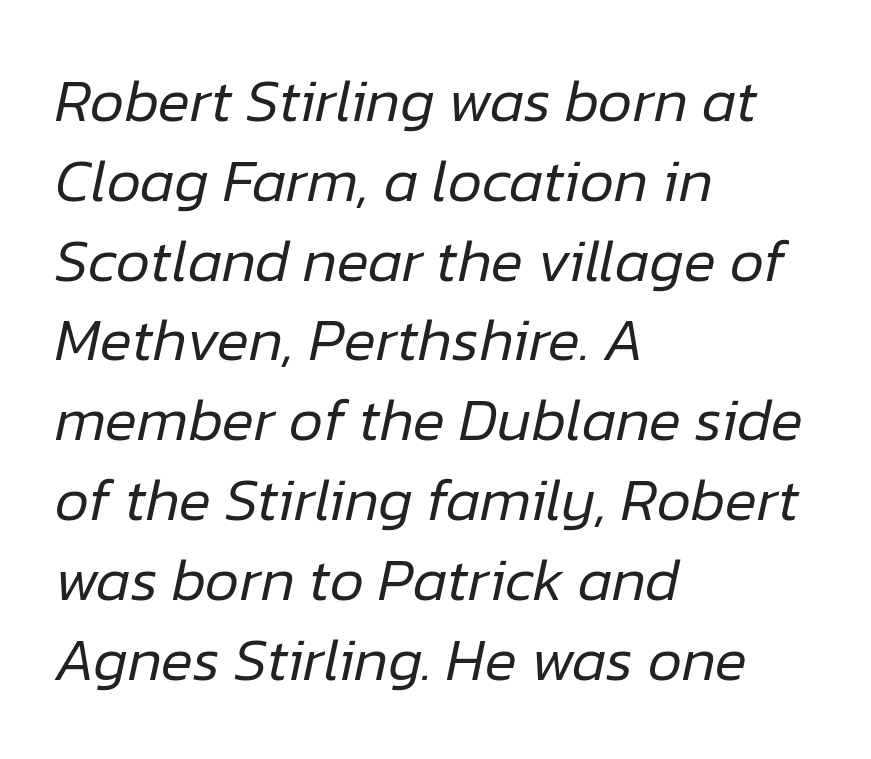
The rendering uses natural spacing where letterforms have individual widths. The leading is moderate, giving the passage an even texture. Nobody touched the tracking dial on this one. No word sits above an underline. Summary of weight: not heavy and not bold.
